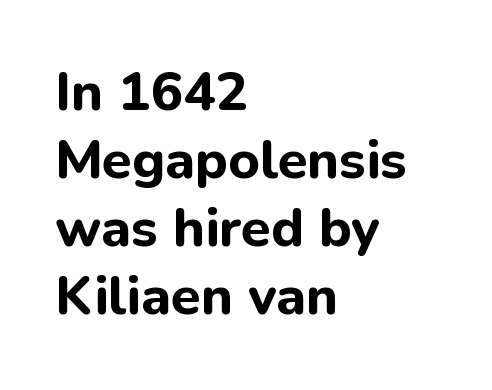
Q: Is the text bold? A: Yes.
Q: Is the text italic (slanted)? A: No, it is upright.
Q: Is the typeface a serif or a sans-serif typeface? A: Sans-serif.
Q: Is the text underlined? A: No.
Q: How is the paragraph aligned? A: Left-aligned.
Q: Is the spacing between letters normal or unusually wide? A: Normal.
Q: Is the spacing between lines tight, normal or loose? A: Normal.
Q: Width (condensed, normal, or wide)? A: Normal.
Q: Stroke contrast? A: Low.
Q: x-height? A: Medium.
Q: Monospaced? A: No.
